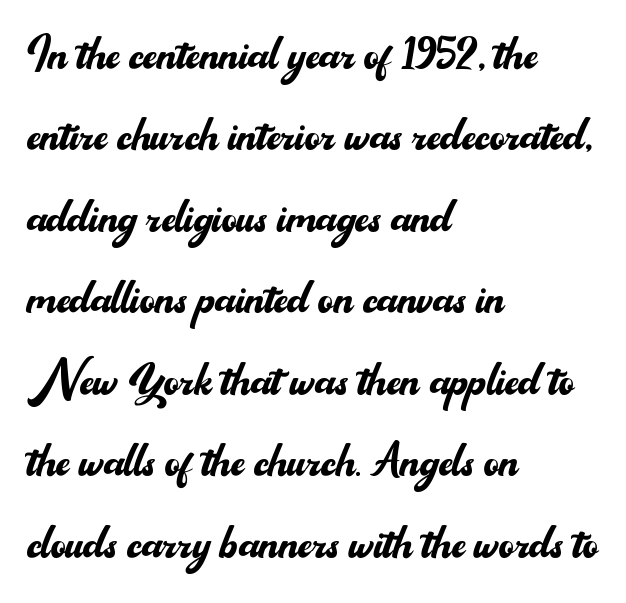
The strokes carry an ordinary text weight at most. Note the varied advance widths — an 'i' is clearly narrower than an 'm'. Students, observe: this is what conventionally led text looks like. This rendering leaves character spacing at its baseline value. The string is rendered with underlining switched off.
